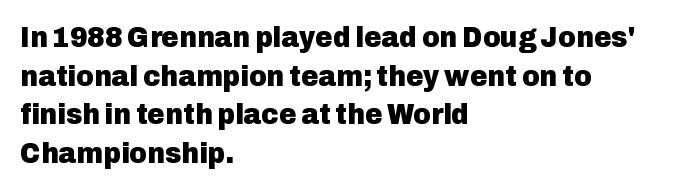
{"serif": "no", "italic": "no", "bold": "yes", "weight": "heavy", "width": "normal", "stroke_contrast": "low", "x_height": "medium", "monospaced": "no", "underline": "no", "align": "left", "line_spacing": "normal", "line_spacing_ratio": 1.29, "letter_spacing": "normal", "letter_spacing_em": 0.0, "glyph_px": 30}
